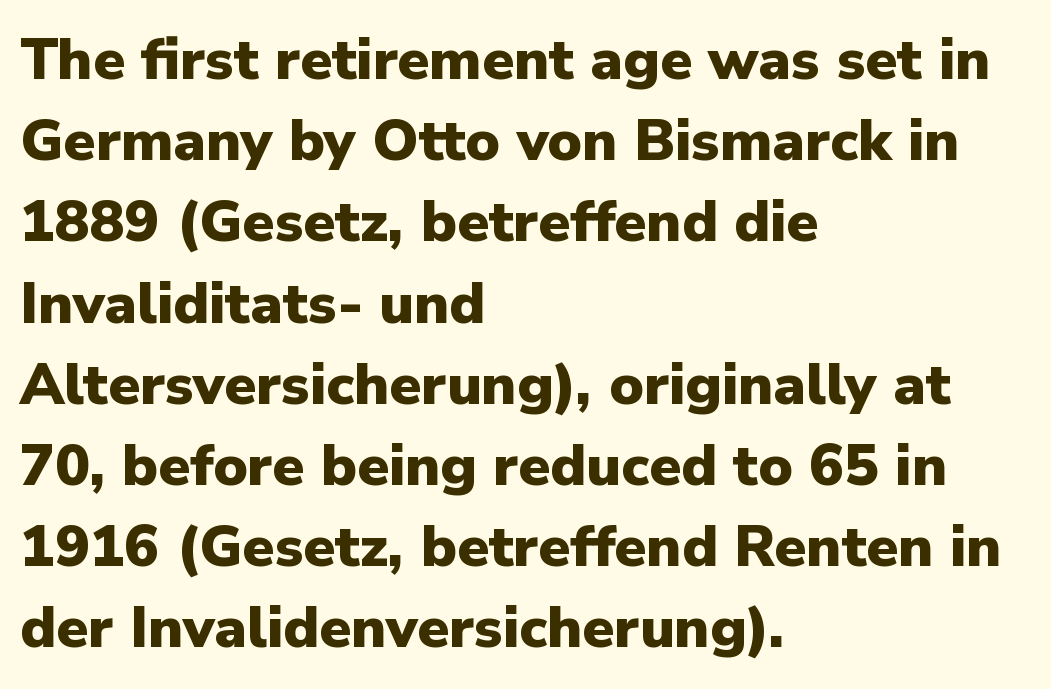
The image shows 58 px heavy sans-serif type, upright; set left-aligned, normal line spacing (1.4x), normal letter spacing, not underlined; low stroke contrast and a medium x-height.
